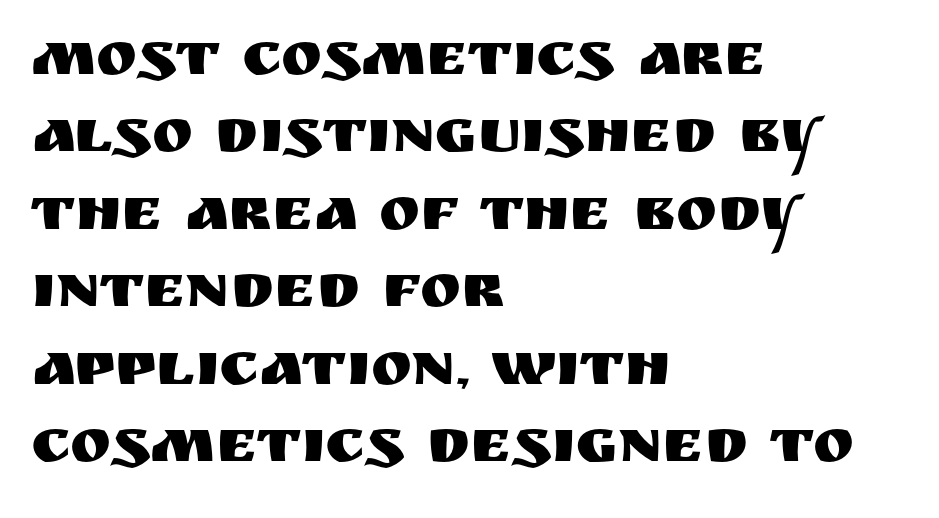
The image shows 62 px sans-serif type, upright; set left-aligned, normal line spacing (1.25x), normal letter spacing, not underlined; medium stroke contrast and a large x-height.
